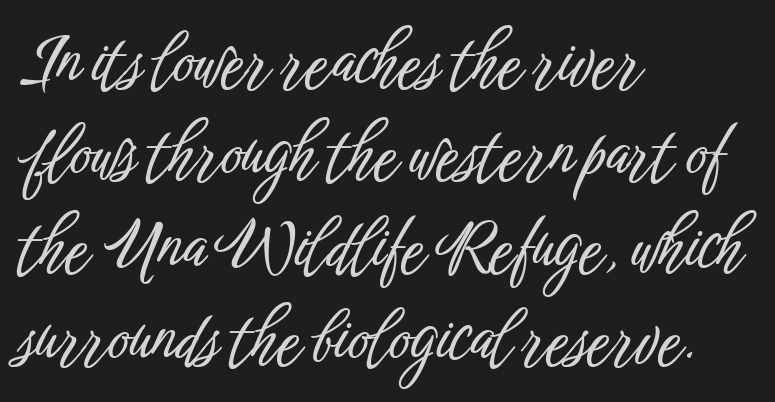
Q: Is the text italic (slanted)? A: Yes.
Q: Is the typeface a serif or a sans-serif typeface? A: Sans-serif.
Q: Is the text underlined? A: No.
Q: How is the paragraph aligned? A: Left-aligned.
Q: Is the spacing between letters normal or unusually wide? A: Normal.
Q: Is the spacing between lines tight, normal or loose? A: Normal.
Q: Width (condensed, normal, or wide)? A: Condensed.
Q: Stroke contrast? A: Low.
Q: x-height? A: Medium.
Q: Monospaced? A: No.
